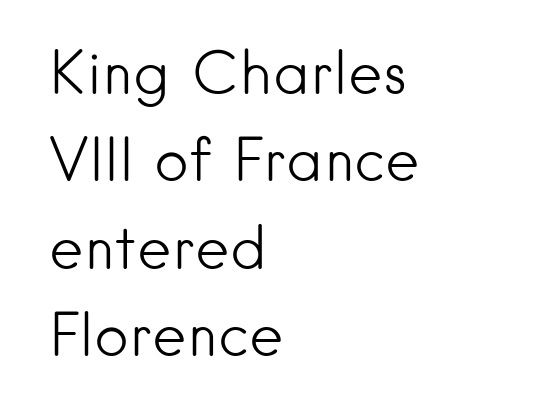
{"serif": "no", "italic": "no", "bold": "no", "weight": "light", "width": "normal", "stroke_contrast": "low", "x_height": "small", "monospaced": "no", "underline": "no", "align": "left", "line_spacing": "normal", "line_spacing_ratio": 1.48, "letter_spacing": "normal", "letter_spacing_em": 0.0, "glyph_px": 59}
